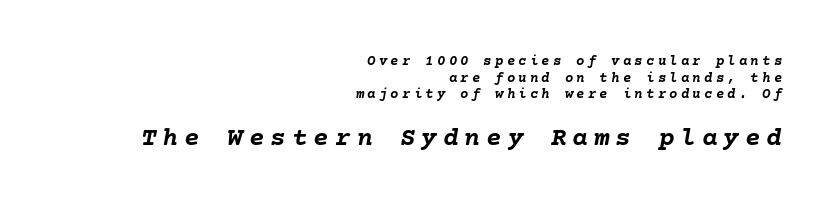
The image shows 26 px bold type, italic (leaning right); set right-aligned, line spacing 1.18x, unusually wide letter spacing (+0.23 em), not underlined; the second (bottom) block is 1.86x larger.
